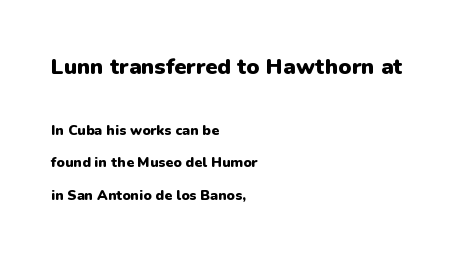
Compare the two chunks: the upper has the greater cap height. Nothing unusual about the tracking: characters are spaced as the font intends. This rendering features lettering with no underline. This is heavy type, rendered in bold. This is the regular roman posture of the typeface.
